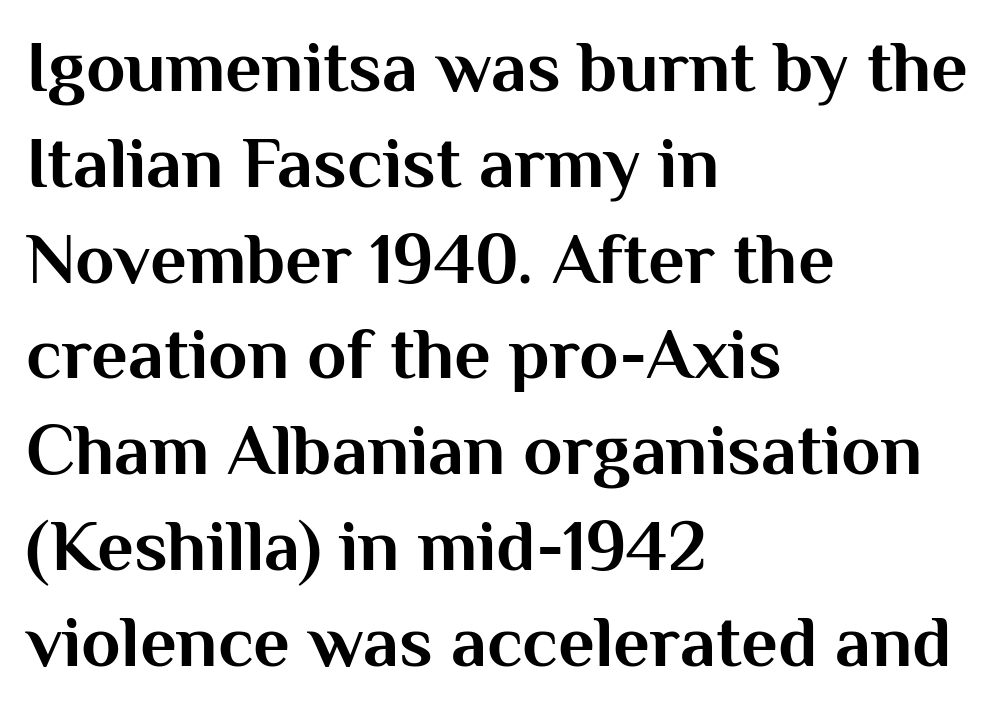
The image shows 72 px bold sans-serif type, upright; set left-aligned, normal line spacing (1.33x), normal letter spacing, not underlined; medium stroke contrast and a medium x-height.
